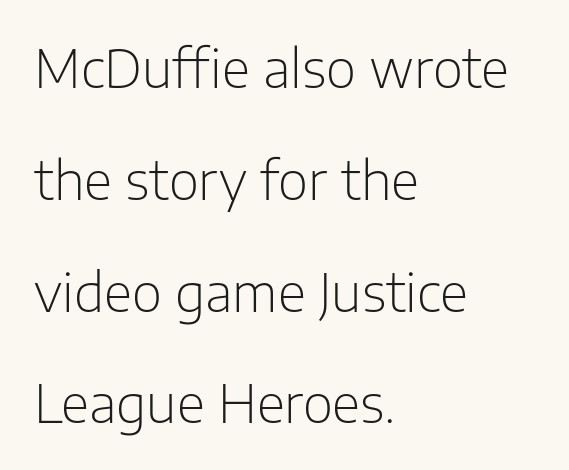
The image shows 52 px light sans-serif type, upright; set left-aligned, loose line spacing (2.15x), normal letter spacing, not underlined; low stroke contrast and a medium x-height.
